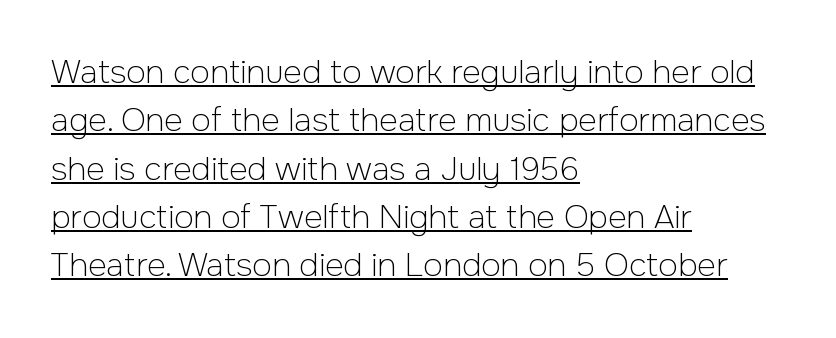
{"serif": "no", "italic": "no", "bold": "no", "weight": "light", "width": "normal", "stroke_contrast": "low", "x_height": "medium", "monospaced": "no", "underline": "yes", "align": "left", "line_spacing": "normal", "line_spacing_ratio": 1.51, "letter_spacing": "normal", "letter_spacing_em": 0.0, "glyph_px": 32}
